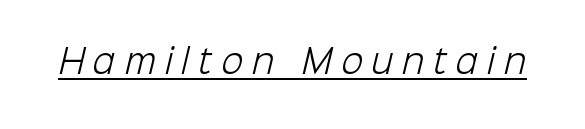
Spacing between characters has been opened up far beyond the box default. The face used here is proportionally spaced, like ordinary book or web type. A light-to-regular cut is what we see here. Nothing sits at the stroke ends, so this counts as sans-serif. Is there an underline? Yes — a line sits under the letters.
